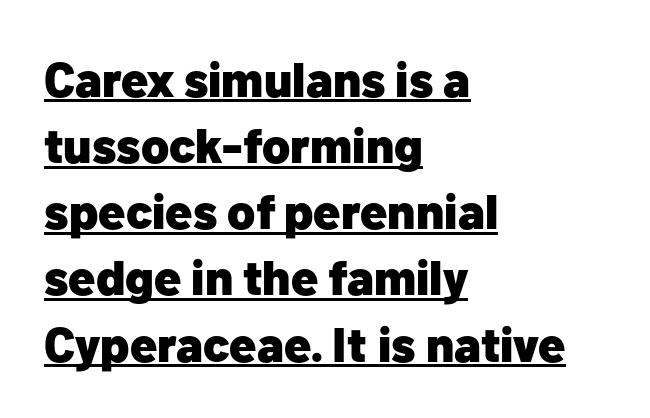
Q: Is the text bold? A: Yes.
Q: Is the text italic (slanted)? A: No, it is upright.
Q: Is the typeface a serif or a sans-serif typeface? A: Sans-serif.
Q: Is the text underlined? A: Yes.
Q: How is the paragraph aligned? A: Left-aligned.
Q: Is the spacing between letters normal or unusually wide? A: Normal.
Q: Is the spacing between lines tight, normal or loose? A: Normal.
Q: Width (condensed, normal, or wide)? A: Normal.
Q: Stroke contrast? A: Low.
Q: x-height? A: Medium.
Q: Monospaced? A: No.
